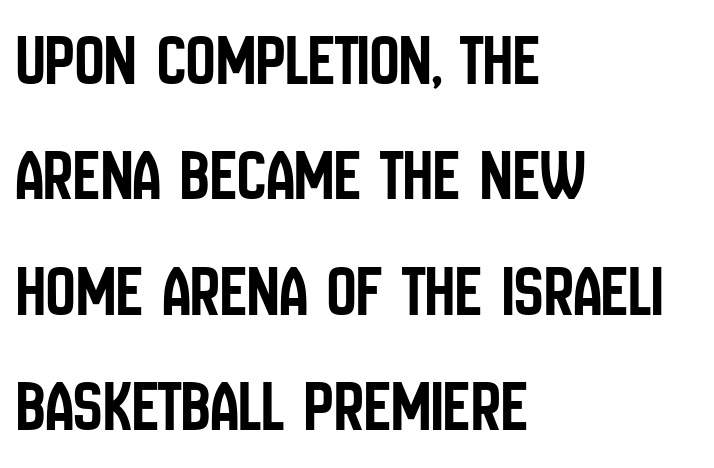
The image shows 73 px condensed sans-serif type, upright; set left-aligned, normal line spacing (1.58x), normal letter spacing, not underlined; low stroke contrast and a large x-height.
